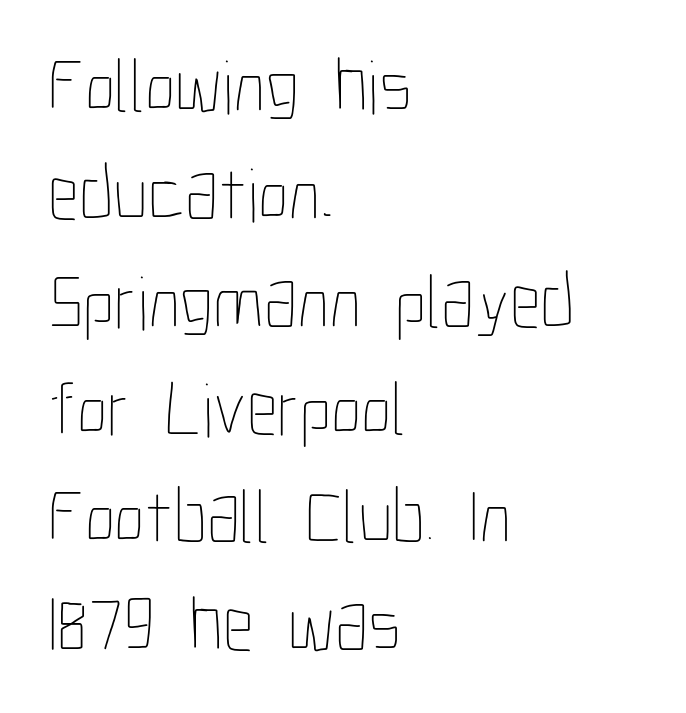
The image shows 77 px thin, condensed type, upright; set left-aligned, normal line spacing (1.4x), normal letter spacing, not underlined; low stroke contrast and a medium x-height.
